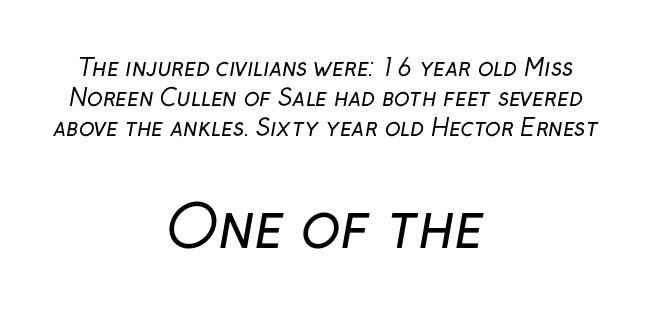
{"serif": "no", "bold": "no", "weight": "regular", "width": "normal", "stroke_contrast": "low", "x_height": "medium", "monospaced": "no", "underline": "no", "align": "center", "line_spacing": "normal", "line_spacing_ratio": 1.31, "letter_spacing": "normal", "letter_spacing_em": 0.0, "larger_block": "second", "size_ratio": 2.52, "glyph_px": 58}
